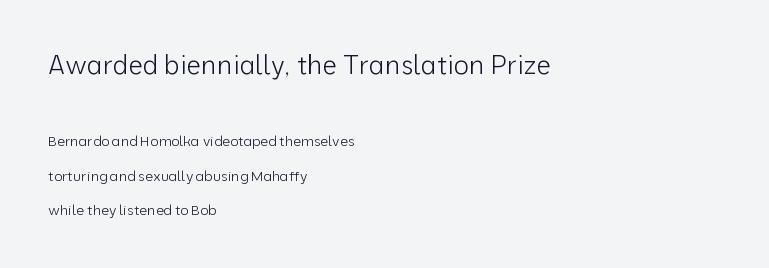
{"italic": "no", "bold": "no", "underline": "no", "align": "left", "line_spacing": "loose", "line_spacing_ratio": 2.45, "letter_spacing": "normal", "letter_spacing_em": 0.0, "larger_block": "first", "size_ratio": 1.86, "glyph_px": 26}
